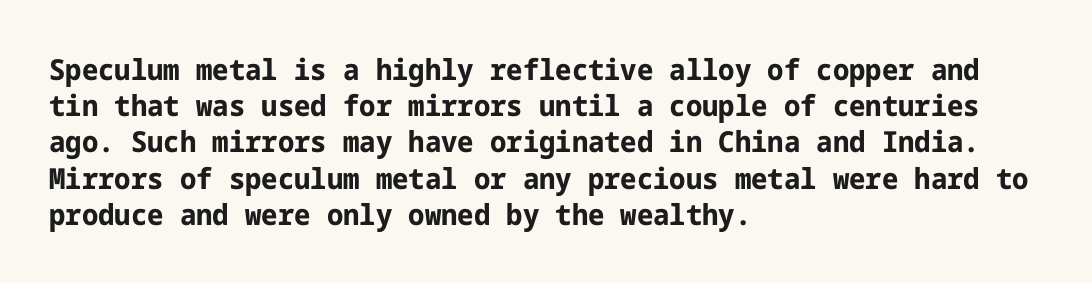
Q: Is the text bold? A: Yes.
Q: Is the text italic (slanted)? A: No, it is upright.
Q: Is the typeface a serif or a sans-serif typeface? A: Sans-serif.
Q: Is the text underlined? A: No.
Q: How is the paragraph aligned? A: Left-aligned.
Q: Is the spacing between letters normal or unusually wide? A: Normal.
Q: Is the spacing between lines tight, normal or loose? A: Normal.
Q: Width (condensed, normal, or wide)? A: Normal.
Q: Stroke contrast? A: Low.
Q: x-height? A: Medium.
